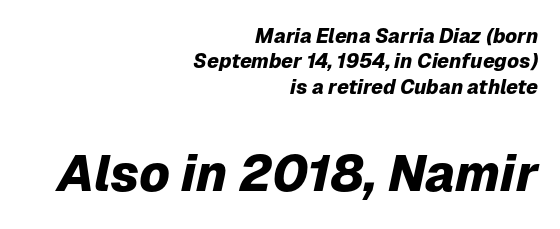
The image shows 51 px heavy type, italic (leaning right); set right-aligned, normal line spacing (1.27x), normal letter spacing, not underlined; the second (bottom) block is 2.55x larger; low stroke contrast and a medium x-height.
